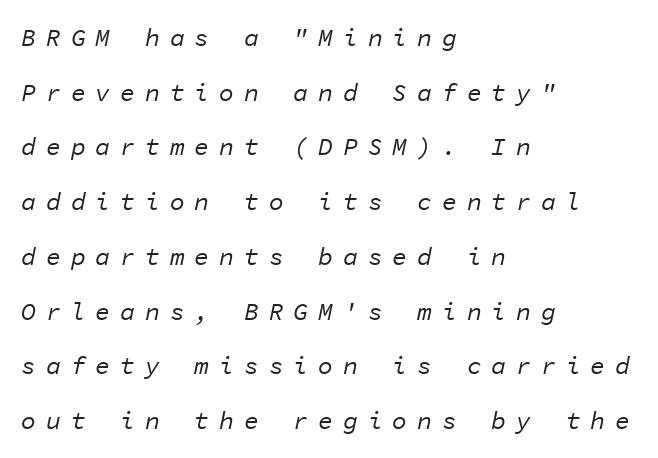
Q: Is the text bold? A: No.
Q: Is the text italic (slanted)? A: Yes, it leans right by about 11 degrees.
Q: Is the text underlined? A: No.
Q: How is the paragraph aligned? A: Left-aligned.
Q: Is the spacing between letters normal or unusually wide? A: Unusually wide.
Q: Is the spacing between lines tight, normal or loose? A: Loose.
